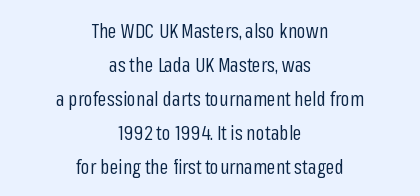
{"italic": "no", "bold": "no", "underline": "no", "align": "center", "line_spacing": "normal", "line_spacing_ratio": 1.7, "letter_spacing": "normal", "letter_spacing_em": 0.0, "glyph_px": 20}
